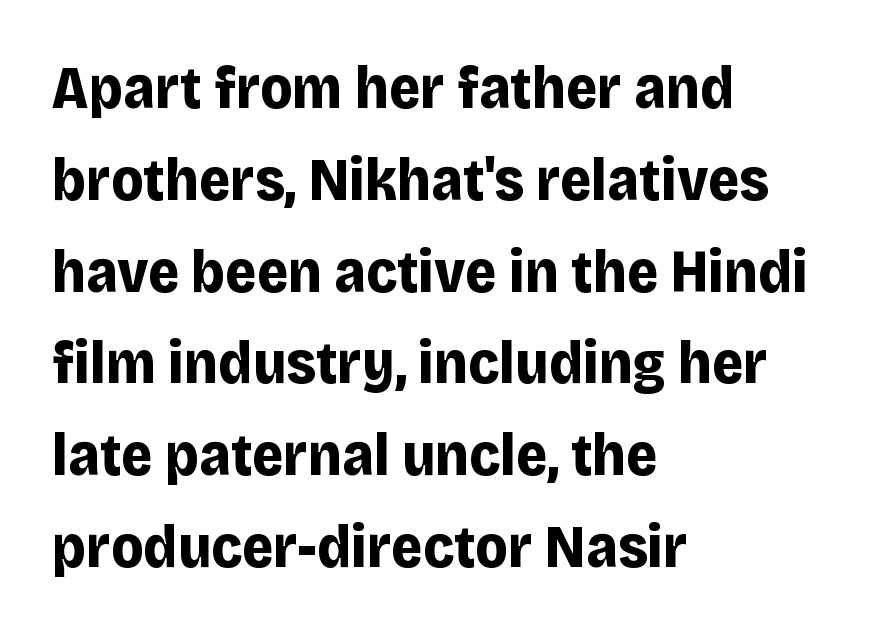
The image shows 60 px bold sans-serif type, upright; set left-aligned, normal line spacing (1.53x), normal letter spacing, not underlined; low stroke contrast and a large x-height.
